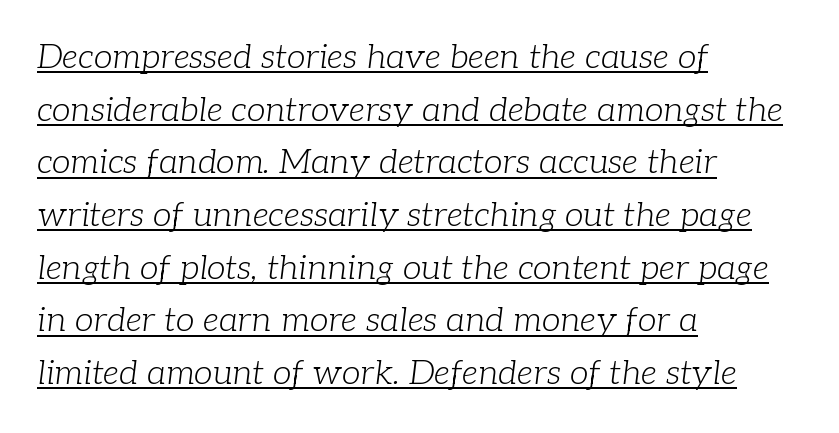
{"serif": "yes", "italic": "yes", "lean": "right", "slant_degrees": 7, "bold": "no", "weight": "light", "width": "normal", "stroke_contrast": "low", "x_height": "medium", "monospaced": "no", "underline": "yes", "align": "left", "line_spacing": "normal", "line_spacing_ratio": 1.55, "letter_spacing": "normal", "letter_spacing_em": 0.0, "glyph_px": 34}
